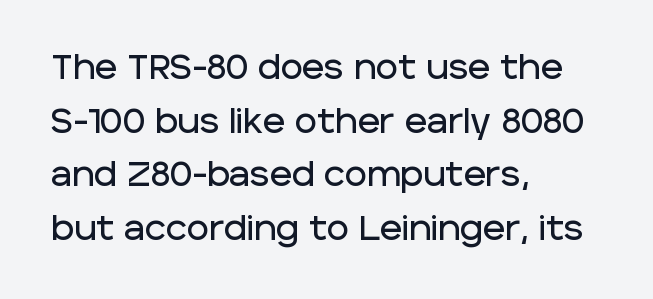
{"serif": "no", "italic": "no", "width": "normal", "stroke_contrast": "low", "x_height": "large", "monospaced": "no", "underline": "no", "align": "left", "line_spacing": "normal", "line_spacing_ratio": 1.58, "letter_spacing": "normal", "letter_spacing_em": 0.0, "glyph_px": 34}
